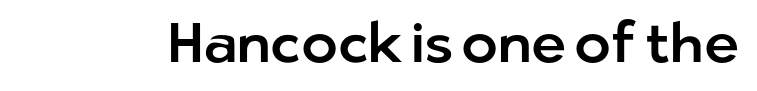
Q: Is the text italic (slanted)? A: No, it is upright.
Q: Is the typeface a serif or a sans-serif typeface? A: Sans-serif.
Q: Is the text underlined? A: No.
Q: Is the spacing between letters normal or unusually wide? A: Normal.
Q: Width (condensed, normal, or wide)? A: Normal.
Q: Stroke contrast? A: Low.
Q: x-height? A: Medium.
Q: Monospaced? A: No.
